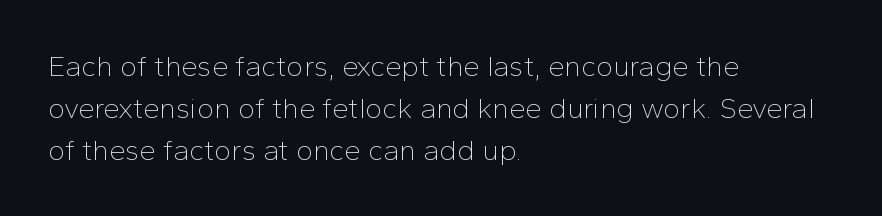
This sample has the flowing, uneven cadence of proportional lettering. The face used here is a sans, in the tradition of grotesques and geometrics. Here the glyphs are tracked normally, forming tight word shapes. No chunkiness to these letters — they're not bold.
